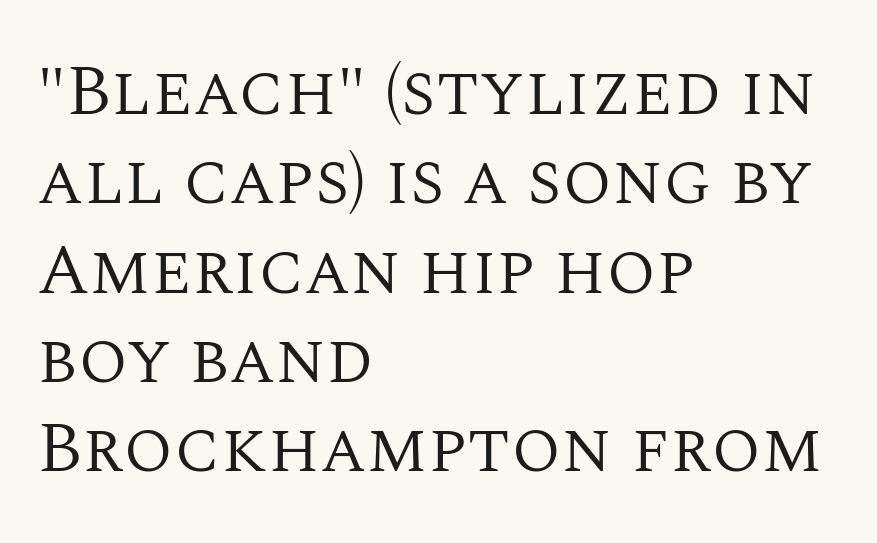
The image shows 72 px regular-weight serif type, upright; set left-aligned, line spacing 1.24x, normal letter spacing, not underlined; medium stroke contrast and a large x-height.
